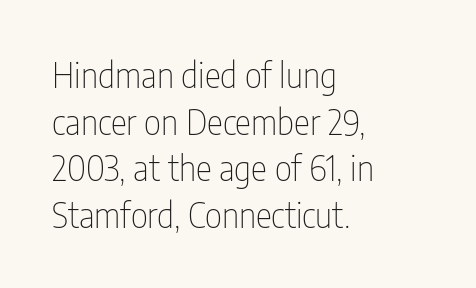
The axis of the letterforms is exactly vertical. Do the characters align in a grid? No, the font is proportional. The type is set solid horizontally, with unmodified tracking. Regular leading.
